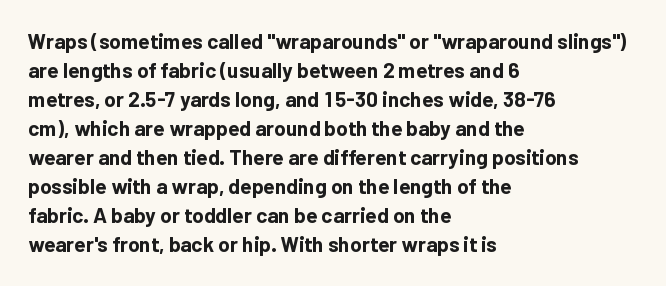
Q: Is the text bold? A: Yes.
Q: Is the text italic (slanted)? A: No, it is upright.
Q: Is the text underlined? A: No.
Q: How is the paragraph aligned? A: Left-aligned.
Q: Is the spacing between letters normal or unusually wide? A: Normal.
Q: Is the spacing between lines tight, normal or loose? A: Normal.
